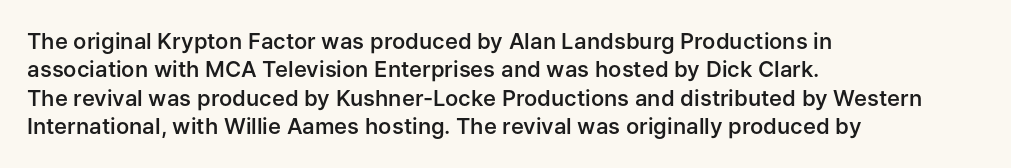
The image shows 22 px text type, upright; set left-aligned, normal line spacing (1.29x), normal letter spacing, not underlined.
